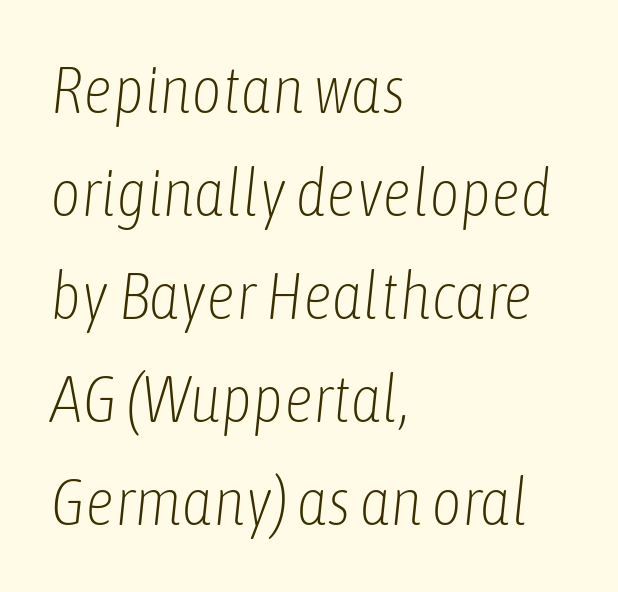
The image shows 66 px light, condensed type, italic (leaning right); set left-aligned, normal line spacing (1.56x), normal letter spacing, not underlined; low stroke contrast and a medium x-height.
